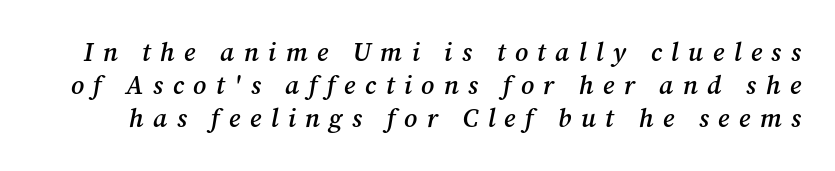
The image shows 26 px text type, italic (leaning right); set normal line spacing (1.27x), unusually wide letter spacing (+0.36 em), not underlined.
